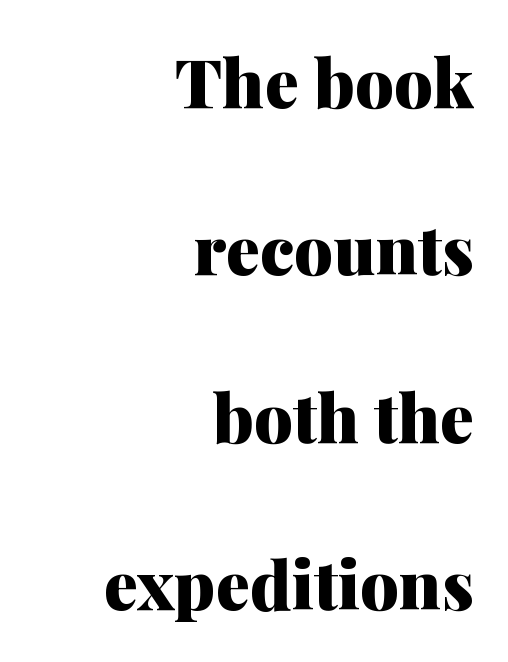
{"serif": "yes", "italic": "no", "bold": "yes", "weight": "heavy", "width": "normal", "stroke_contrast": "medium", "x_height": "medium", "monospaced": "no", "underline": "no", "align": "right", "line_spacing": "loose", "line_spacing_ratio": 2.46, "letter_spacing": "normal", "letter_spacing_em": 0.0, "glyph_px": 68}
